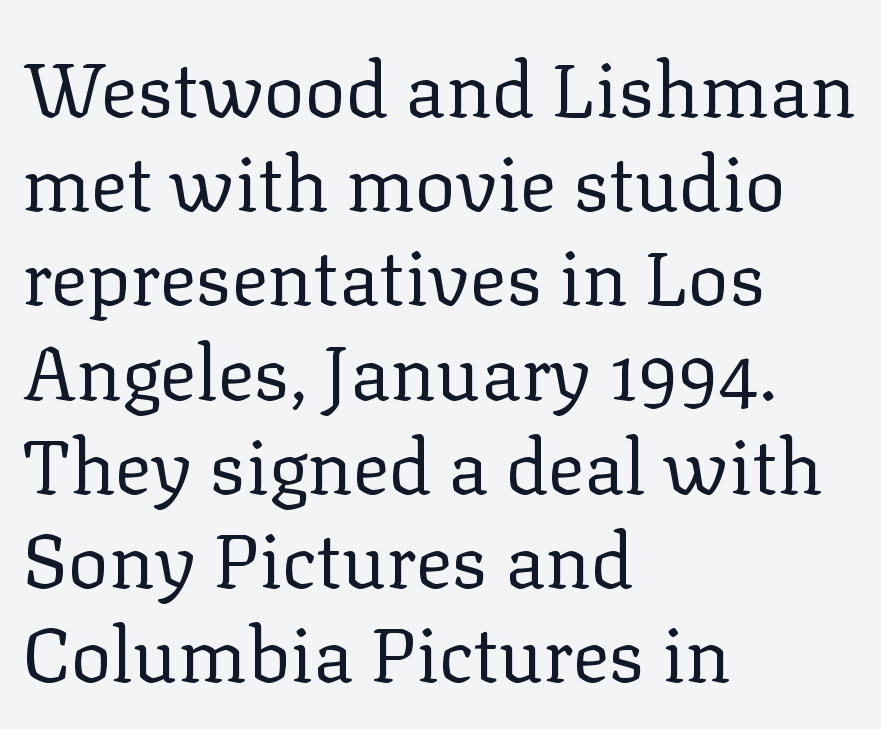
{"serif": "yes", "italic": "no", "bold": "no", "weight": "regular", "width": "normal", "stroke_contrast": "low", "x_height": "medium", "monospaced": "no", "underline": "no", "align": "left", "line_spacing_ratio": 1.24, "letter_spacing": "normal", "letter_spacing_em": 0.0, "glyph_px": 76}
